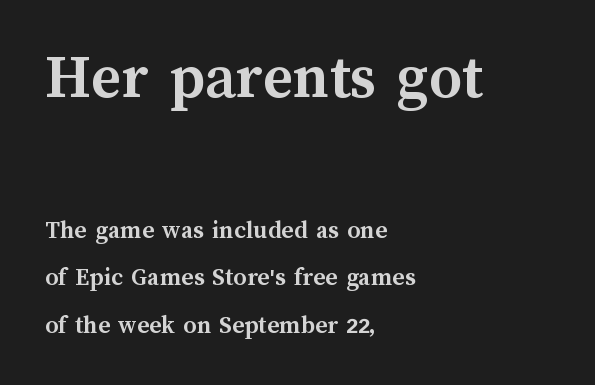
Q: Is the text bold? A: Yes.
Q: Is the text italic (slanted)? A: No, it is upright.
Q: Is the text underlined? A: No.
Q: How is the paragraph aligned? A: Left-aligned.
Q: Is the spacing between letters normal or unusually wide? A: Normal.
Q: Which block of text is set in a larger size, the first (top) or the second (bottom)? A: The first (top) one.
Q: Width (condensed, normal, or wide)? A: Normal.
Q: Stroke contrast? A: Medium.
Q: x-height? A: Medium.
Q: Monospaced? A: No.
